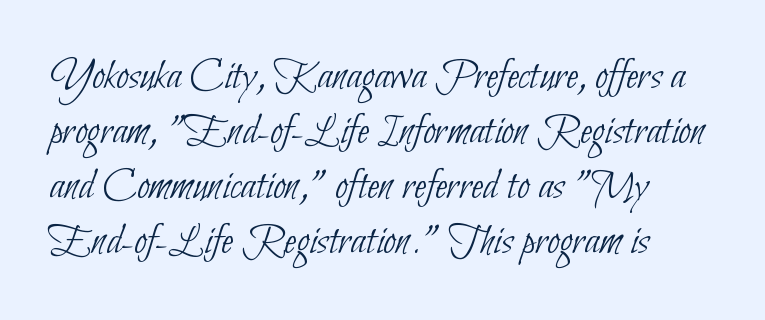
The rendering shows plain stroke endings on the letterforms — a sans-serif design. Stroke thickness stays within the range of a standard reading face or lighter. Nobody touched the tracking dial on this one. Layout note: lines flush left. The area under the type is left untouched.
